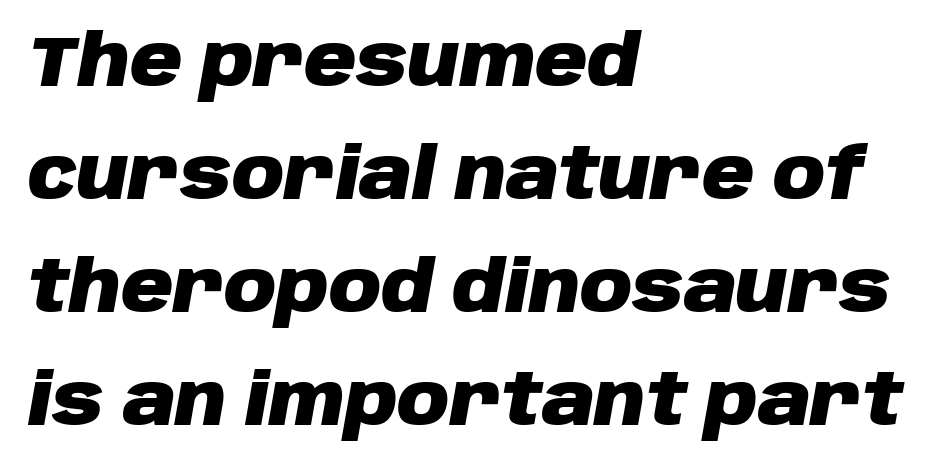
Q: Is the text bold? A: Yes.
Q: Is the text italic (slanted)? A: Yes, it leans right by about 10 degrees.
Q: Is the text underlined? A: No.
Q: How is the paragraph aligned? A: Left-aligned.
Q: Is the spacing between letters normal or unusually wide? A: Normal.
Q: Is the spacing between lines tight, normal or loose? A: Normal.
Q: Width (condensed, normal, or wide)? A: Normal.
Q: Stroke contrast? A: Low.
Q: x-height? A: Large.
Q: Monospaced? A: No.
